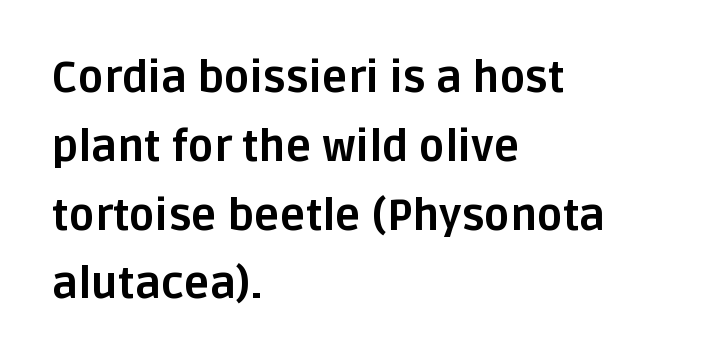
Tall strokes in this sample are plumb rather than angled. Compared with typical body copy, the letter spacing here is the same. Notice how the passage keeps a crisp vertical edge on the left only. Spacing verdict: proportional, widths tailored to each character. Quick note: interline space is typical.
